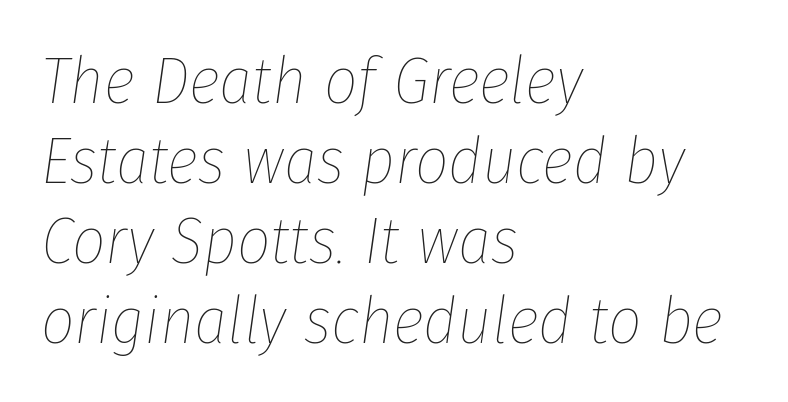
The image shows 66 px thin, condensed type, italic (leaning right); set left-aligned, line spacing 1.21x, normal letter spacing, not underlined; low stroke contrast and a medium x-height.
